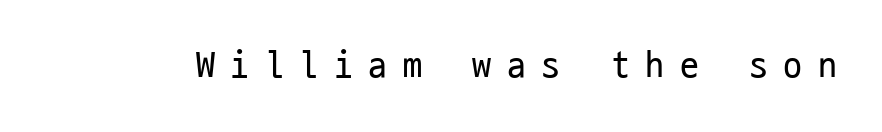
Posture: vertical. This sample has the even, mechanical cadence of fixed-width lettering. Stroke terminals: plain, sans-serif. Each word looks stretched out because of the extra space between its letters. Any mark beneath the type? The region is blank.
